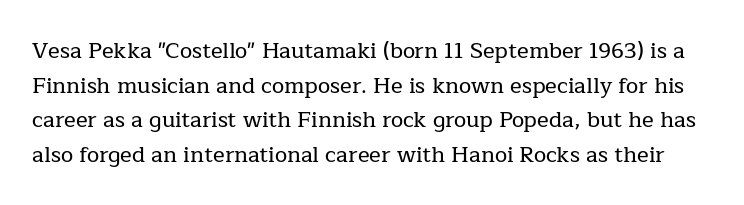
Q: Is the text italic (slanted)? A: No, it is upright.
Q: Is the text underlined? A: No.
Q: Is the spacing between letters normal or unusually wide? A: Normal.
Q: Is the spacing between lines tight, normal or loose? A: Normal.
